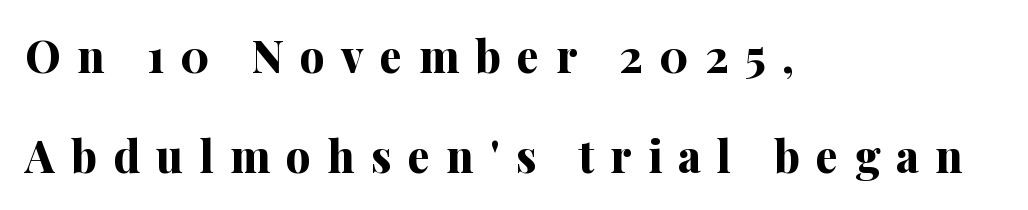
Serifs: yes, visible at the terminals of the letterforms. The glyphs have the mass of a bold cut. Anything drawn beneath the words? Only blank space. The type sits square on the baseline with zero lean.
